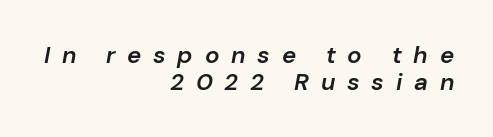
Q: Is the text bold? A: Semi-bold.
Q: Is the text italic (slanted)? A: Yes, it leans right by about 10 degrees.
Q: Is the text underlined? A: No.
Q: How is the paragraph aligned? A: Right-aligned.
Q: Is the spacing between letters normal or unusually wide? A: Unusually wide.
Q: Is the spacing between lines tight, normal or loose? A: Tight.
